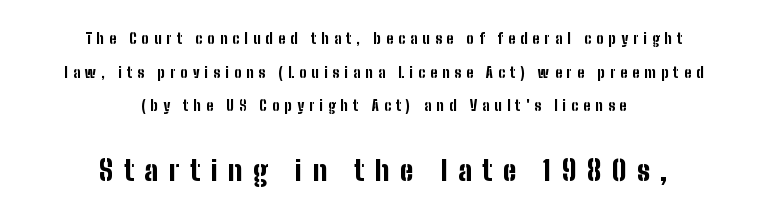
Q: Is the text bold? A: Yes.
Q: Is the text italic (slanted)? A: No, it is upright.
Q: Is the typeface a serif or a sans-serif typeface? A: Sans-serif.
Q: Is the text underlined? A: No.
Q: How is the paragraph aligned? A: Centered.
Q: Is the spacing between letters normal or unusually wide? A: Unusually wide.
Q: Is the spacing between lines tight, normal or loose? A: Loose.
Q: Which block of text is set in a larger size, the first (top) or the second (bottom)? A: The second (bottom) one.
Q: Width (condensed, normal, or wide)? A: Condensed.
Q: Stroke contrast? A: Low.
Q: x-height? A: Medium.
Q: Monospaced? A: No.
